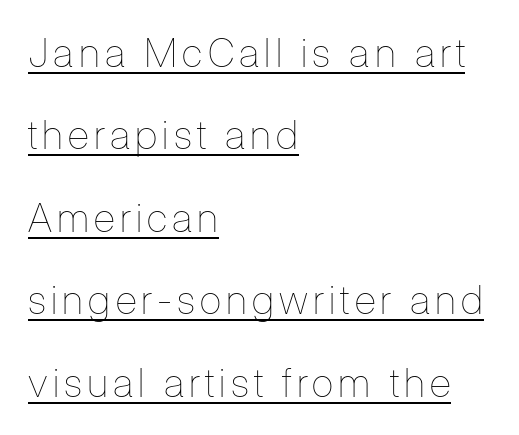
{"italic": "no", "bold": "no", "weight": "thin", "width": "condensed", "stroke_contrast": "low", "x_height": "medium", "monospaced": "no", "underline": "yes", "align": "left", "line_spacing": "loose", "line_spacing_ratio": 2.06, "glyph_px": 40}
